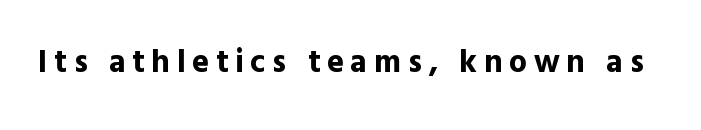
{"serif": "no", "italic": "no", "bold": "yes", "weight": "bold", "width": "normal", "x_height": "medium", "monospaced": "no", "underline": "no", "letter_spacing": "wide", "letter_spacing_em": 0.21, "glyph_px": 32}
